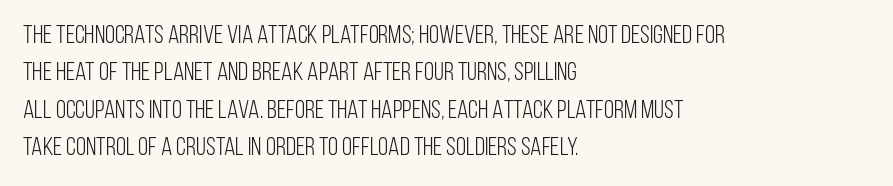
Q: Is the text bold? A: No.
Q: Is the text italic (slanted)? A: No, it is upright.
Q: Is the text underlined? A: No.
Q: How is the paragraph aligned? A: Left-aligned.
Q: Is the spacing between letters normal or unusually wide? A: Normal.
Q: Is the spacing between lines tight, normal or loose? A: Normal.
